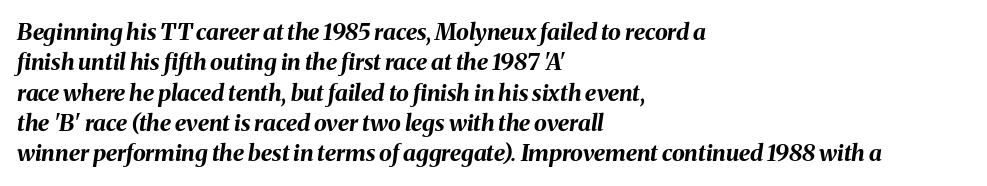
The image shows 23 px bold type, italic (leaning right); set left-aligned, normal line spacing (1.32x), normal letter spacing, not underlined.
